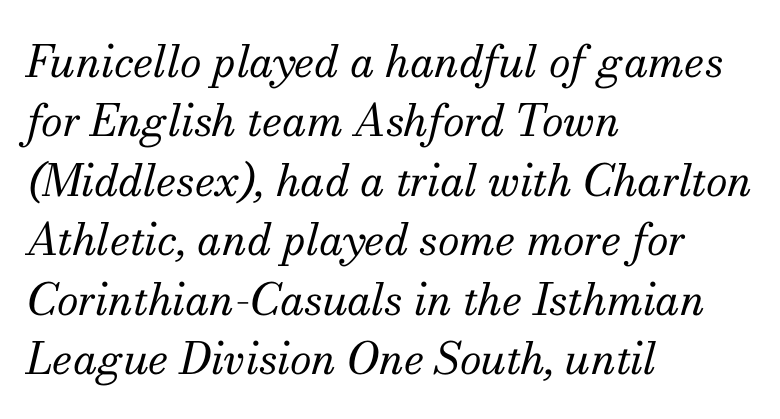
Q: Is the text bold? A: No.
Q: Is the text italic (slanted)? A: Yes, it leans right by about 13 degrees.
Q: Is the typeface a serif or a sans-serif typeface? A: Serif.
Q: Is the text underlined? A: No.
Q: How is the paragraph aligned? A: Left-aligned.
Q: Is the spacing between letters normal or unusually wide? A: Normal.
Q: Is the spacing between lines tight, normal or loose? A: Normal.
Q: Width (condensed, normal, or wide)? A: Normal.
Q: Stroke contrast? A: Medium.
Q: x-height? A: Small.
Q: Monospaced? A: No.
